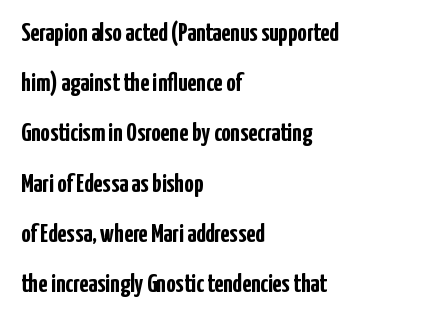
{"italic": "no", "bold": "yes", "underline": "no", "align": "left", "line_spacing": "loose", "line_spacing_ratio": 1.93, "letter_spacing": "normal", "letter_spacing_em": 0.0, "glyph_px": 26}
